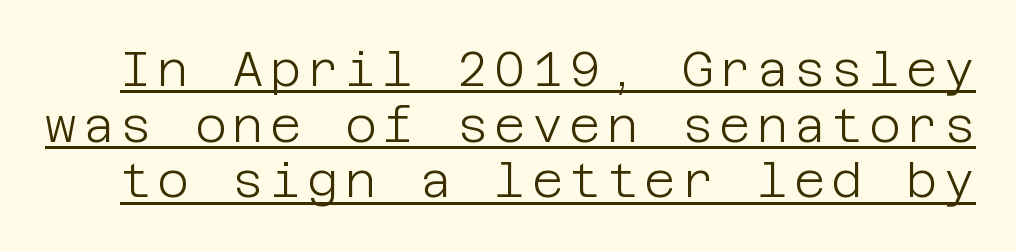
Q: Is the text bold? A: No.
Q: Is the text italic (slanted)? A: No, it is upright.
Q: Is the typeface a serif or a sans-serif typeface? A: Sans-serif.
Q: Is the text underlined? A: Yes.
Q: Width (condensed, normal, or wide)? A: Normal.
Q: Stroke contrast? A: Low.
Q: x-height? A: Large.
